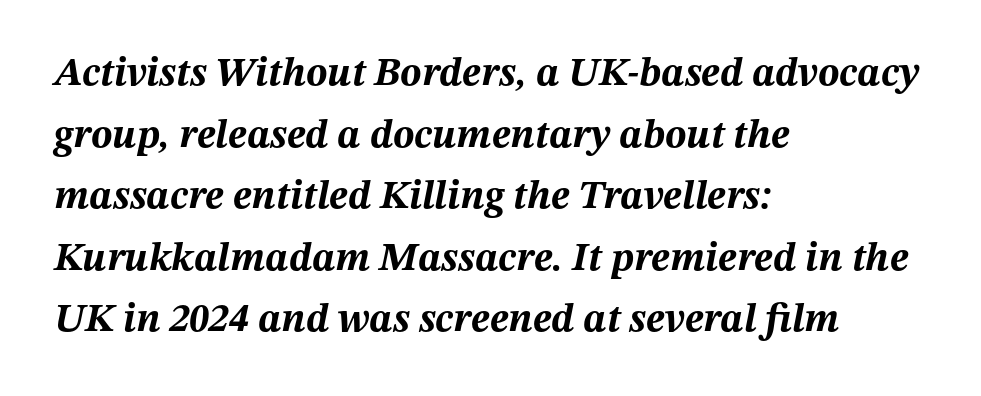
Type without underlining. The font is running at its bold setting. Yep, that's italic — everything's leaning. The letters advance in unequal steps, a hallmark of proportional type. The passage shown has conventional tracking throughout. One glance says typical: line gaps are just what's usual.
